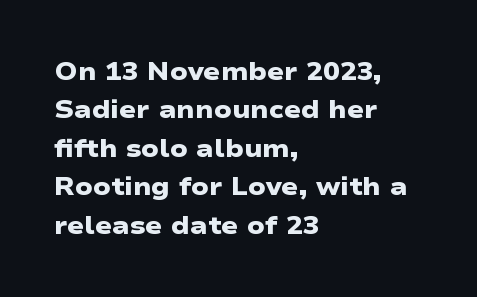
The image shows 25 px bold type; set left-aligned, normal line spacing (1.54x), normal letter spacing, not underlined.
